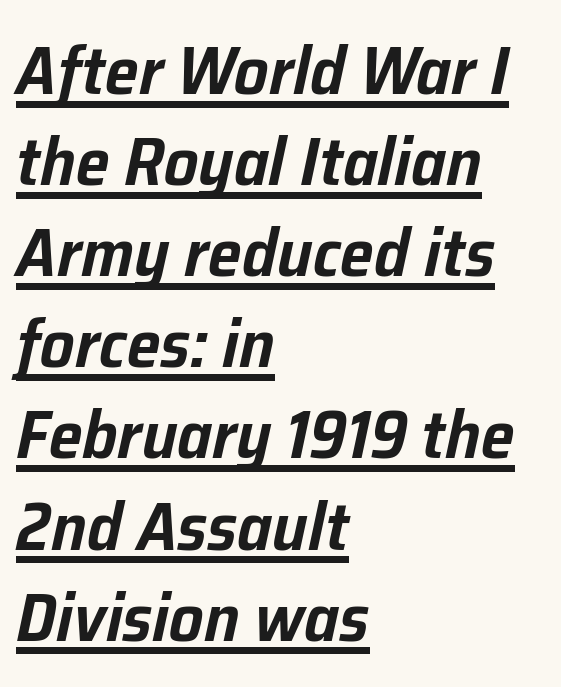
The rows are spaced the way most documents space them. Does the copy run flush right? No — it runs flush left. Glyph-to-glyph distance matches everyday printed text. Underlining? Definitely there. The face used here has a pronounced slope to its letters. Each letter keeps its own natural width here, so spacing adapts to shape.
